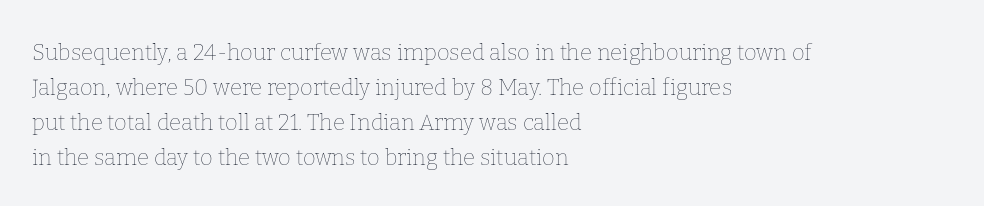
The image shows 22 px text type, upright; set left-aligned, normal line spacing (1.59x), normal letter spacing, not underlined.
